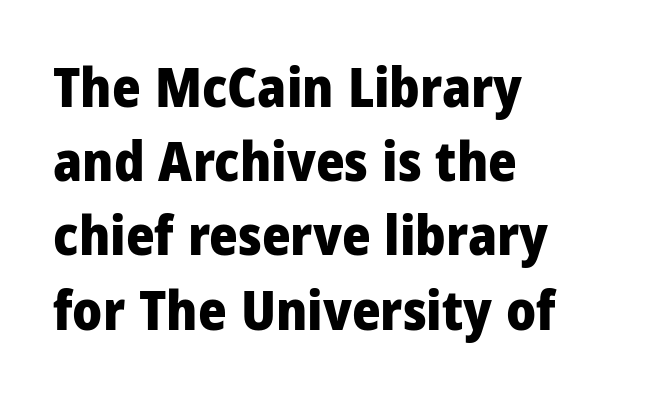
{"serif": "no", "italic": "no", "bold": "yes", "weight": "heavy", "width": "condensed", "stroke_contrast": "low", "x_height": "large", "monospaced": "no", "underline": "no", "align": "left", "line_spacing": "normal", "line_spacing_ratio": 1.35, "letter_spacing": "normal", "letter_spacing_em": 0.0, "glyph_px": 55}
